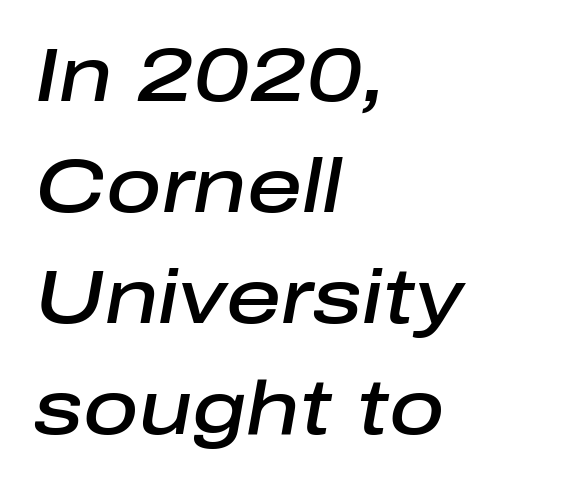
Q: Is the text bold? A: Semi-bold.
Q: Is the text italic (slanted)? A: Yes, it leans right by about 10 degrees.
Q: Is the text underlined? A: No.
Q: How is the paragraph aligned? A: Left-aligned.
Q: Is the spacing between letters normal or unusually wide? A: Normal.
Q: Is the spacing between lines tight, normal or loose? A: Normal.
Q: Width (condensed, normal, or wide)? A: Normal.
Q: Stroke contrast? A: Low.
Q: x-height? A: Medium.
Q: Monospaced? A: No.
